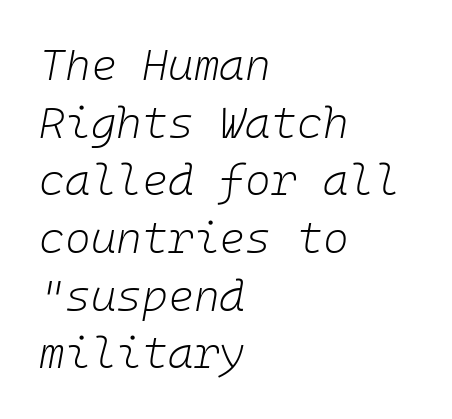
{"italic": "yes", "lean": "right", "slant_degrees": 10, "bold": "no", "weight": "light", "width": "normal", "stroke_contrast": "low", "x_height": "medium", "monospaced": "yes", "underline": "no", "align": "left", "line_spacing": "normal", "line_spacing_ratio": 1.31, "letter_spacing": "normal", "letter_spacing_em": 0.0, "glyph_px": 44}
